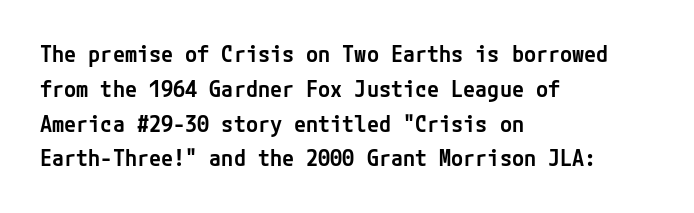
Firm but not heavy-handed strokes: this text is semibold. The specimen omits any rule beneath the text block's lines. Ordinary non-slanted type is in use. Each new line begins a customary step beneath the previous one. The line texture is even and compact thanks to regular tracking.
